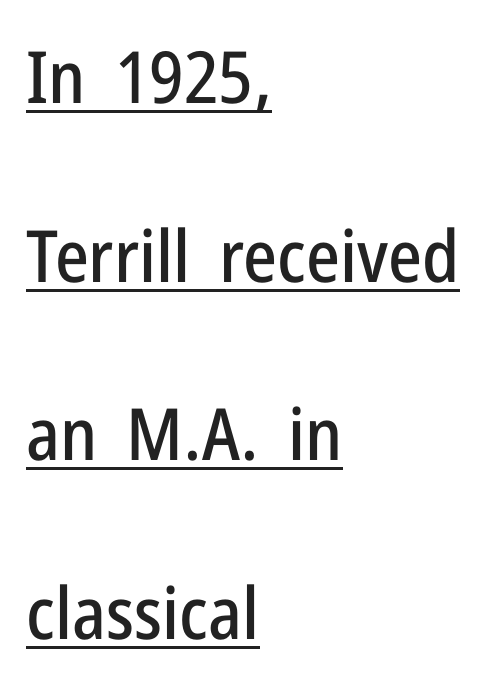
Q: Is the text italic (slanted)? A: No, it is upright.
Q: Is the typeface a serif or a sans-serif typeface? A: Sans-serif.
Q: Is the text underlined? A: Yes.
Q: How is the paragraph aligned? A: Left-aligned.
Q: Is the spacing between letters normal or unusually wide? A: Normal.
Q: Is the spacing between lines tight, normal or loose? A: Loose.
Q: Width (condensed, normal, or wide)? A: Condensed.
Q: Stroke contrast? A: Low.
Q: x-height? A: Medium.
Q: Monospaced? A: No.
